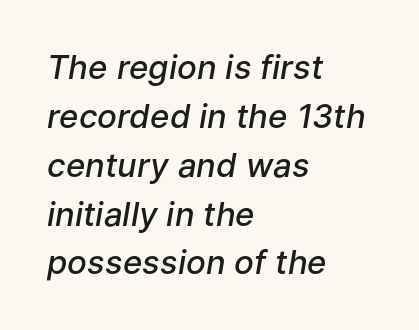
Q: Is the text bold? A: Semi-bold.
Q: Is the text italic (slanted)? A: Yes, it leans right by about 9 degrees.
Q: Is the text underlined? A: No.
Q: How is the paragraph aligned? A: Left-aligned.
Q: Is the spacing between letters normal or unusually wide? A: Normal.
Q: Is the spacing between lines tight, normal or loose? A: Normal.
Q: Width (condensed, normal, or wide)? A: Normal.
Q: Stroke contrast? A: Low.
Q: x-height? A: Medium.
Q: Monospaced? A: No.
